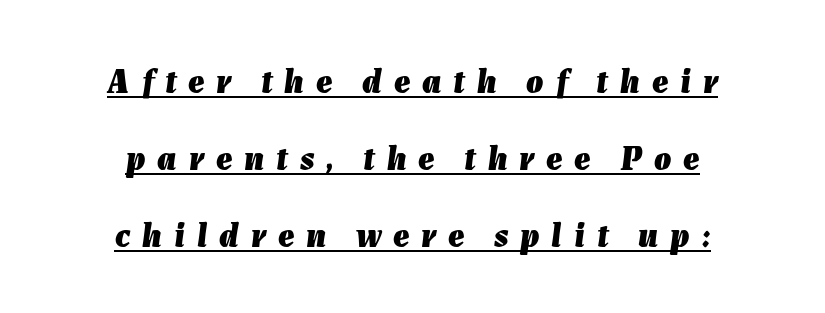
Q: Is the text bold? A: Yes.
Q: Is the text italic (slanted)? A: Yes, it leans right by about 7 degrees.
Q: Is the text underlined? A: Yes.
Q: How is the paragraph aligned? A: Centered.
Q: Is the spacing between letters normal or unusually wide? A: Unusually wide.
Q: Is the spacing between lines tight, normal or loose? A: Loose.
Q: Width (condensed, normal, or wide)? A: Normal.
Q: Stroke contrast? A: Low.
Q: x-height? A: Medium.
Q: Monospaced? A: No.
